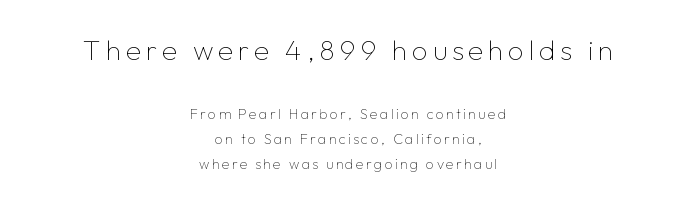
{"serif": "no", "italic": "no", "bold": "no", "weight": "thin", "width": "normal", "stroke_contrast": "low", "x_height": "medium", "monospaced": "no", "underline": "no", "align": "center", "line_spacing_ratio": 1.8, "larger_block": "first", "size_ratio": 2.0, "glyph_px": 28}
